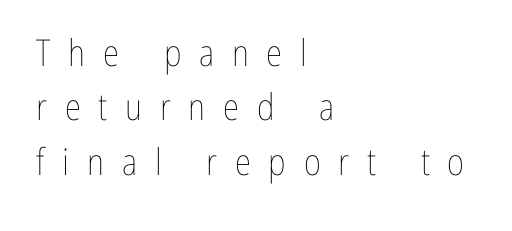
The image shows 37 px thin, condensed type, upright; set left-aligned, normal line spacing (1.47x), unusually wide letter spacing (+0.48 em), not underlined; low stroke contrast and a medium x-height.
